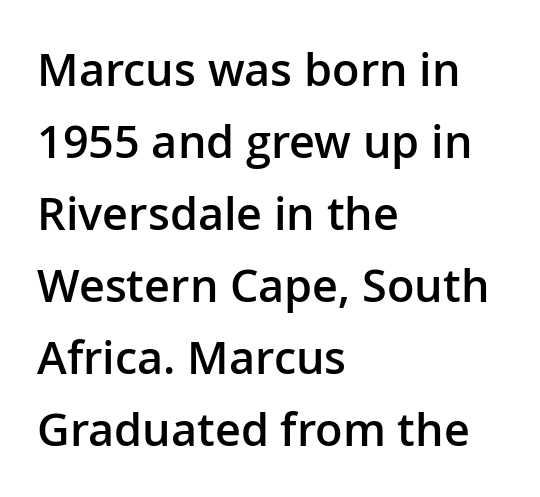
{"serif": "no", "italic": "no", "bold": "semi", "weight": "semibold", "width": "normal", "stroke_contrast": "low", "x_height": "medium", "monospaced": "no", "underline": "no", "align": "left", "line_spacing": "normal", "line_spacing_ratio": 1.6, "letter_spacing": "normal", "letter_spacing_em": 0.0, "glyph_px": 45}
